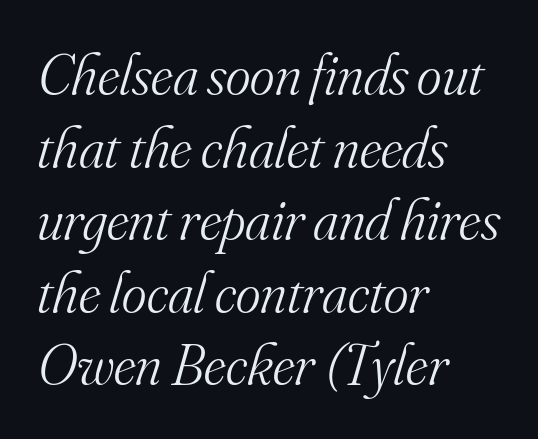
A quiet, ordinary-to-light weight characterises the typeface. The text block is weighted toward the left margin, trailing off unevenly rightward. The words here are not underlined. This rendering employs a face with finishing strokes, i.e., a serif.
